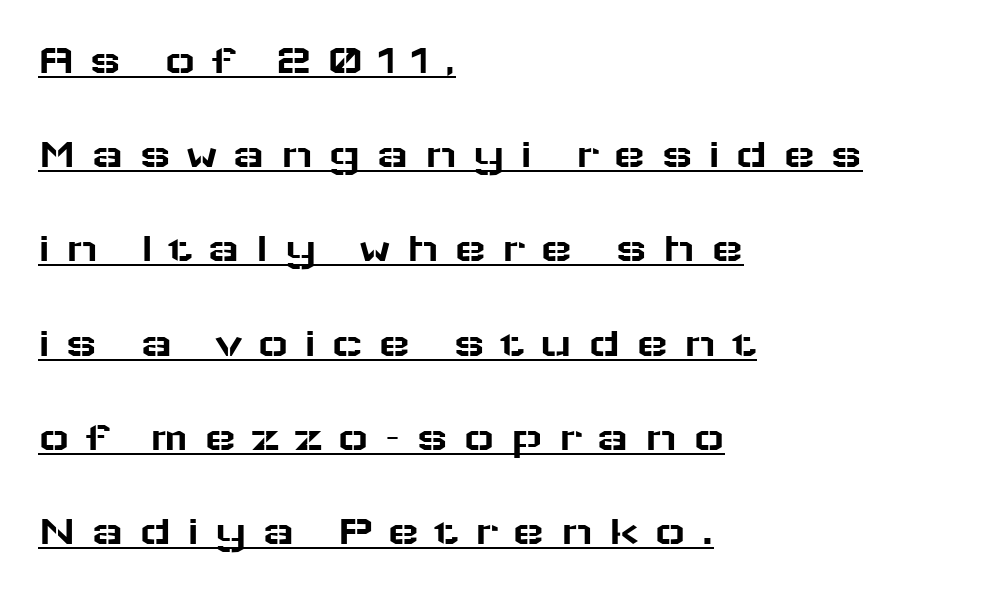
The rendering anchors every line to the left-hand side. Compared with typical paragraphs, the rows here are farther apart. The rendering uses the underline text-decoration. The characters display no serif detailing; their extremities are plain. This sample uses expanded letter spacing, leaving extra air between glyphs.
